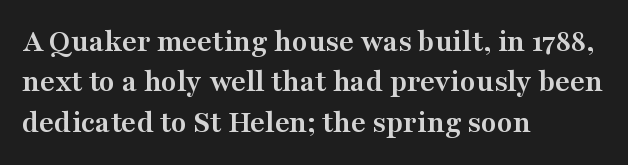
The string is rendered with underlining switched off. Do the characters align in a grid? No, the font is proportional. Does the type have serifs? Yes, each stem ends in a small foot. What's the leading like? Ordinary, nothing unusual. Caption: multi-line text, flush left, ragged right. Tracking value appears to be zero — textbook default spacing.
